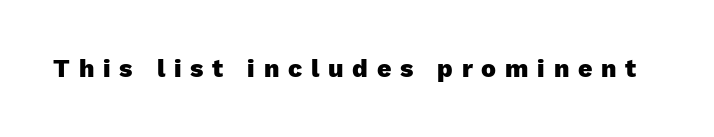
Q: Is the text bold? A: Yes.
Q: Is the text italic (slanted)? A: No, it is upright.
Q: Is the text underlined? A: No.
Q: Is the spacing between letters normal or unusually wide? A: Unusually wide.
